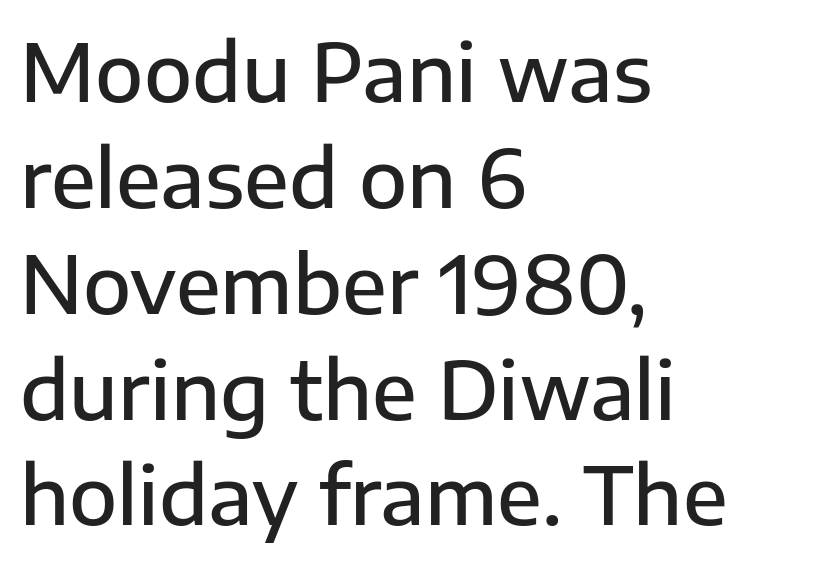
{"serif": "no", "italic": "no", "bold": "semi", "weight": "semibold", "width": "normal", "stroke_contrast": "low", "x_height": "medium", "monospaced": "no", "underline": "no", "align": "left", "line_spacing": "normal", "line_spacing_ratio": 1.34, "letter_spacing": "normal", "letter_spacing_em": 0.0, "glyph_px": 79}
